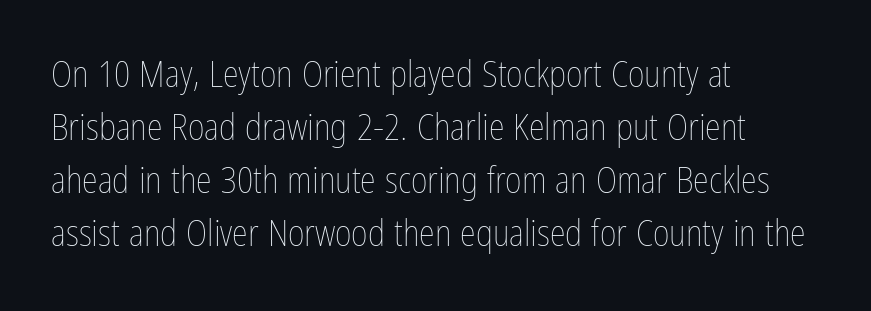
The image shows 36 px thin, condensed type, upright; set left-aligned, normal line spacing (1.47x), normal letter spacing, not underlined; low stroke contrast and a medium x-height.
